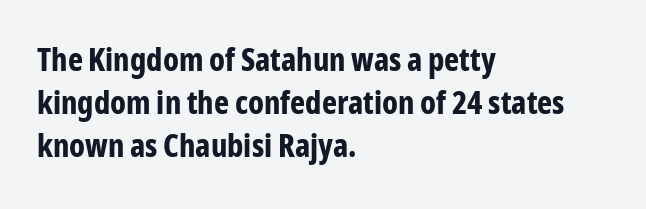
Q: Is the text bold? A: Yes.
Q: Is the text italic (slanted)? A: No, it is upright.
Q: Is the typeface a serif or a sans-serif typeface? A: Sans-serif.
Q: Is the text underlined? A: No.
Q: How is the paragraph aligned? A: Left-aligned.
Q: Is the spacing between letters normal or unusually wide? A: Normal.
Q: Is the spacing between lines tight, normal or loose? A: Normal.
Q: Width (condensed, normal, or wide)? A: Condensed.
Q: Stroke contrast? A: Low.
Q: x-height? A: Medium.
Q: Monospaced? A: No.
